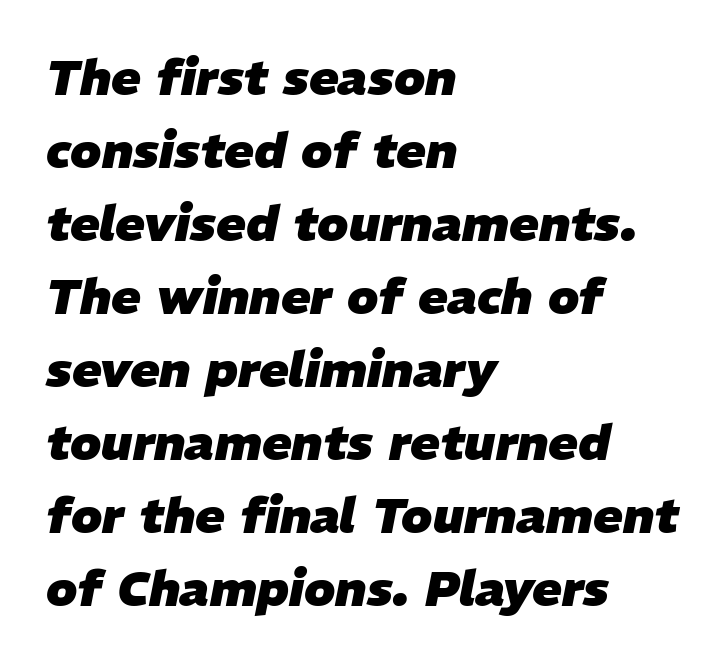
The image shows 49 px heavy type, italic (leaning right); set left-aligned, normal line spacing (1.49x), normal letter spacing, not underlined; low stroke contrast and a medium x-height.
